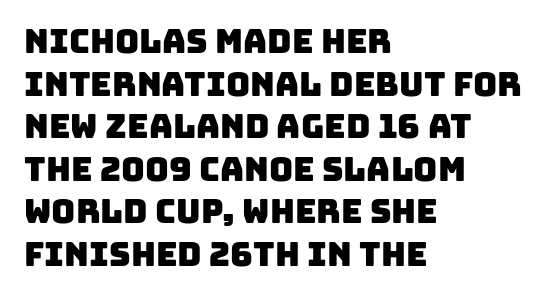
The image shows 33 px sans-serif type; set left-aligned, normal line spacing (1.29x), normal letter spacing, not underlined; low stroke contrast and a large x-height.
